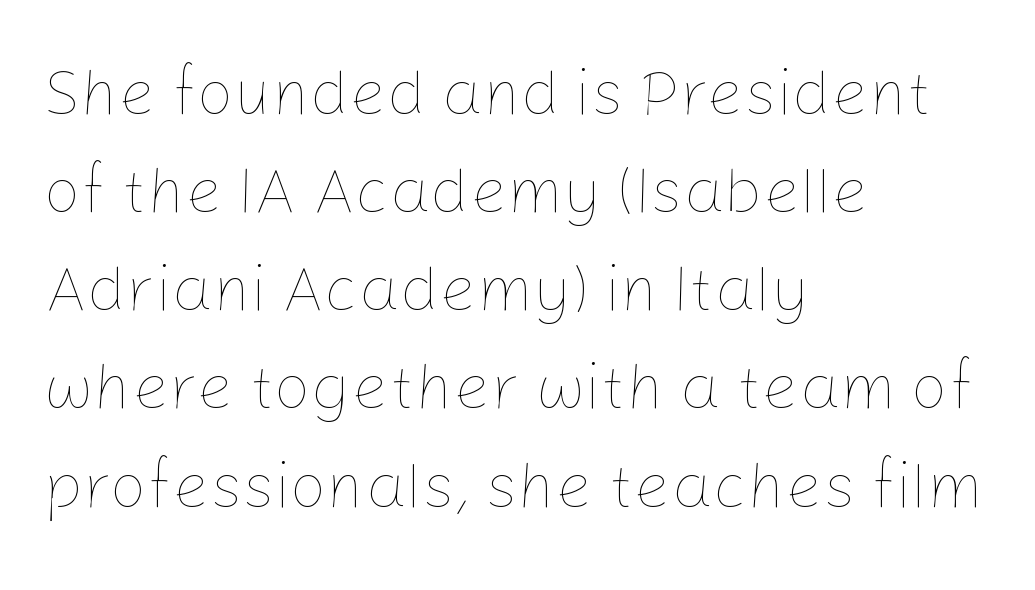
Any mark beneath the type? The region is blank. The designer left line spacing at the default. Here the designer chose a conventional face with non-uniform glyph widths. Compared with a typical body face, this is equally light or lighter still. Horizontal alignment here is leftward, the default for most running prose.
